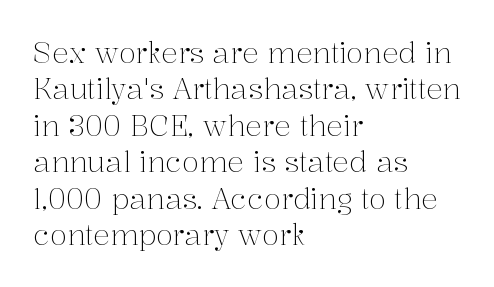
Varying glyph widths throughout — classic text-font behaviour. Unbolded letterforms with no extra heft. Each word holds together tightly as a unit, with standard inter-letter gaps. The typography opts for an upright posture over an oblique one. The typeface chosen for these lines features serifs.
